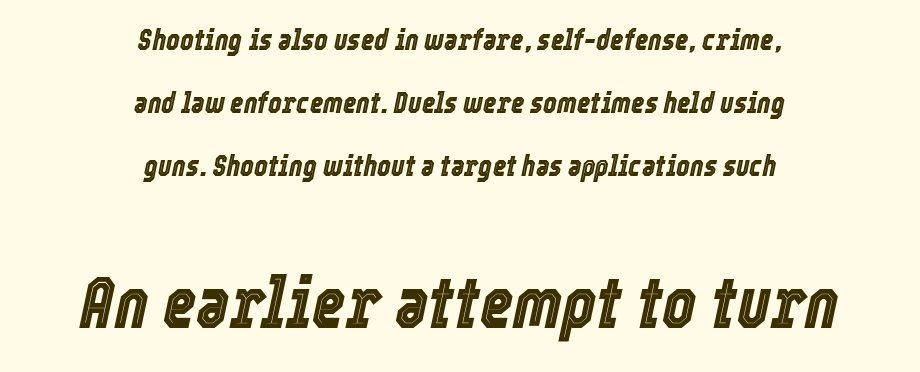
The image shows 72 px condensed type, italic (leaning right); set centered, loose line spacing (2.17x), normal letter spacing, not underlined; the second (bottom) block is 2.48x larger; a medium x-height.
